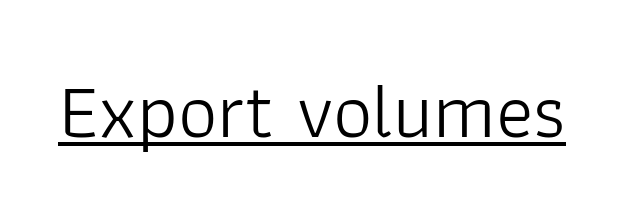
The image shows 78 px light sans-serif type, upright; set normal letter spacing, underlined; low stroke contrast and a medium x-height.
